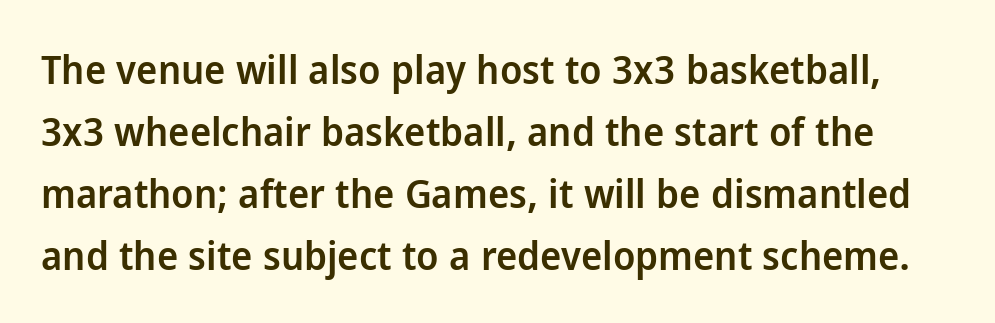
Q: Is the text bold? A: Semi-bold.
Q: Is the text italic (slanted)? A: No, it is upright.
Q: Is the typeface a serif or a sans-serif typeface? A: Sans-serif.
Q: Is the text underlined? A: No.
Q: Is the spacing between letters normal or unusually wide? A: Normal.
Q: Is the spacing between lines tight, normal or loose? A: Normal.
Q: Width (condensed, normal, or wide)? A: Normal.
Q: Stroke contrast? A: Low.
Q: x-height? A: Medium.
Q: Monospaced? A: No.
